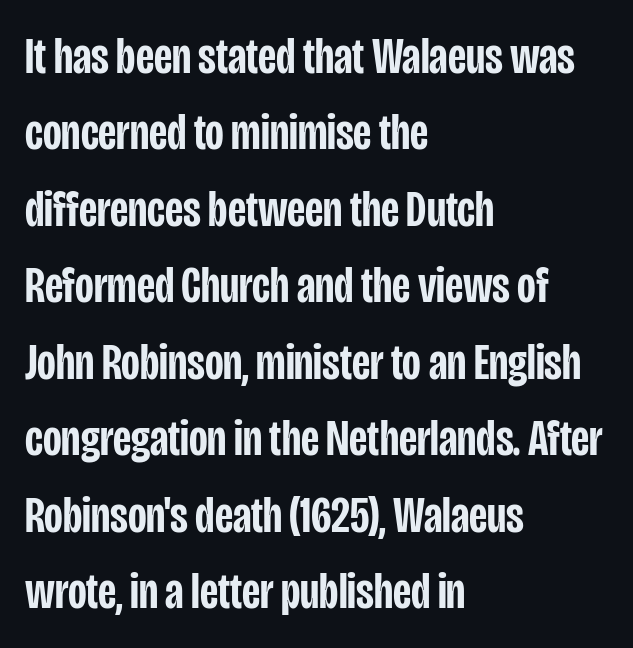
The image shows 51 px semibold, condensed sans-serif type, upright; set left-aligned, normal line spacing (1.5x), normal letter spacing, not underlined; low stroke contrast and a large x-height.
